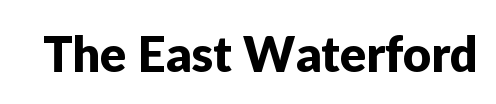
The image shows 49 px sans-serif type, upright; set normal letter spacing, not underlined; low stroke contrast and a medium x-height.
